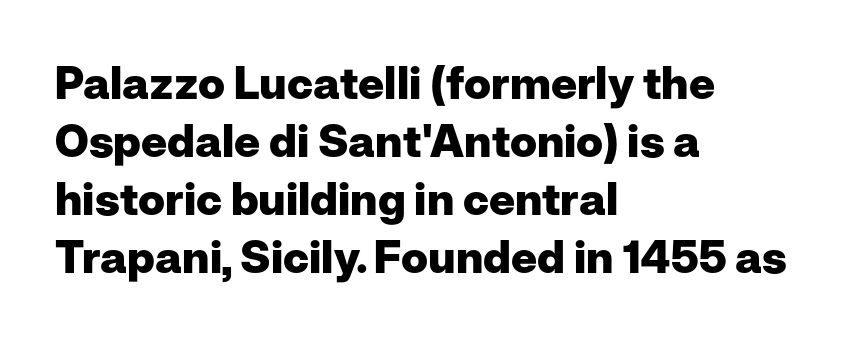
{"serif": "no", "italic": "no", "bold": "yes", "weight": "heavy", "width": "normal", "stroke_contrast": "low", "x_height": "medium", "monospaced": "no", "underline": "no", "align": "left", "line_spacing": "normal", "line_spacing_ratio": 1.29, "letter_spacing": "normal", "letter_spacing_em": 0.0, "glyph_px": 45}
